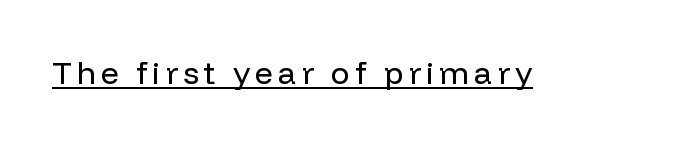
The image shows 32 px regular-weight sans-serif type, upright; set underlined; low stroke contrast and a medium x-height.
